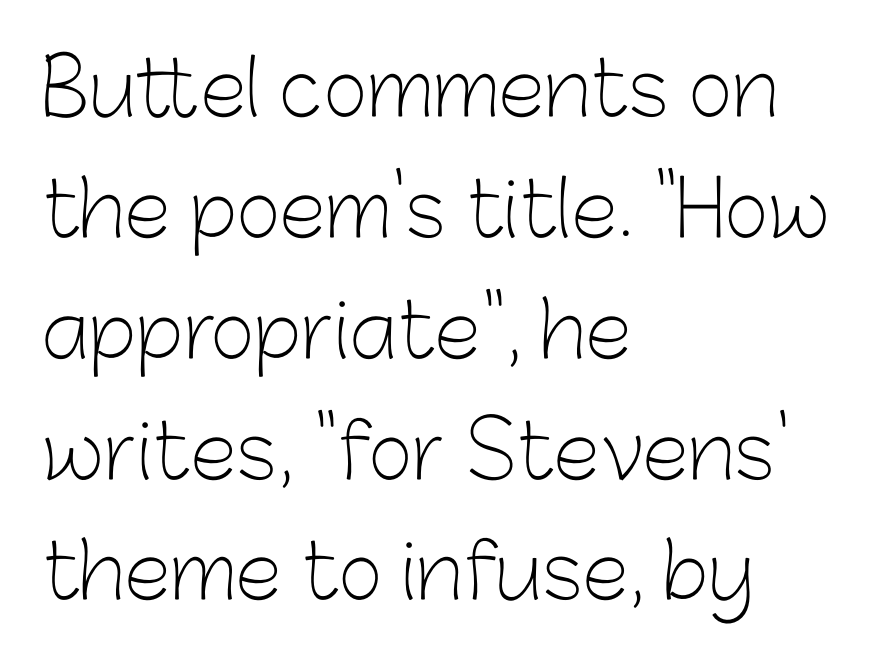
Where is the straight margin? On the left. Unbolded letterforms with no extra heft. Examine the stroke ends and you'll find no serifs. Any mark beneath the type? The region is blank.
